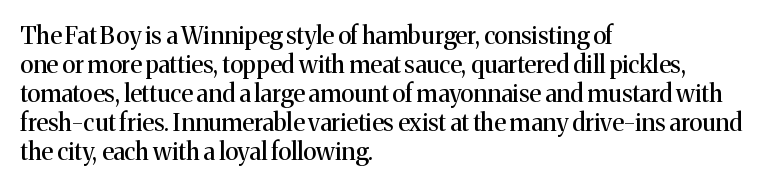
Q: Is the text italic (slanted)? A: No, it is upright.
Q: Is the text underlined? A: No.
Q: How is the paragraph aligned? A: Left-aligned.
Q: Is the spacing between letters normal or unusually wide? A: Normal.
